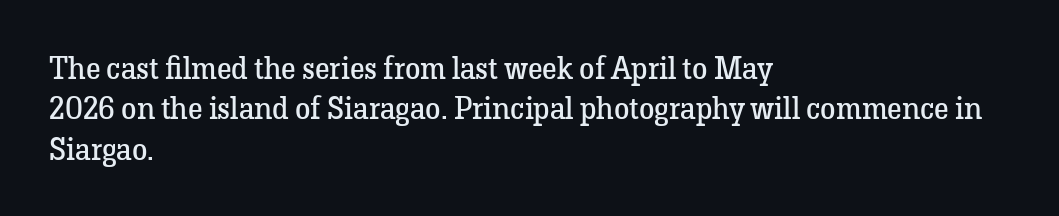
This reads as an unemphasized weight, regular at the heaviest. The letters advance in unequal steps, a hallmark of proportional type. This rendering features lettering with no underline. Caption: standard tracking, unaltered. Regular leading. Letterform terminals end in serifs throughout the passage.
